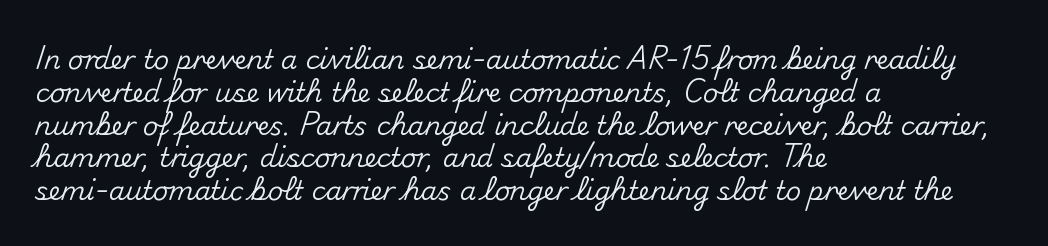
Q: Is the text italic (slanted)? A: Yes.
Q: Is the text underlined? A: No.
Q: How is the paragraph aligned? A: Left-aligned.
Q: Is the spacing between letters normal or unusually wide? A: Normal.
Q: Is the spacing between lines tight, normal or loose? A: Normal.
